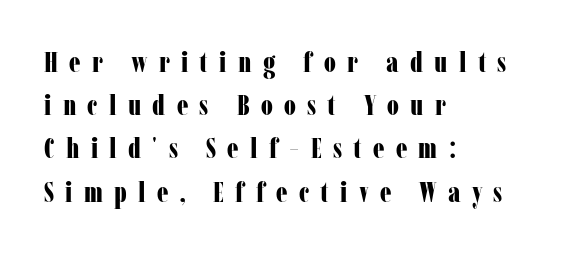
Q: Is the text bold? A: Yes.
Q: Is the text italic (slanted)? A: No, it is upright.
Q: Is the typeface a serif or a sans-serif typeface? A: Serif.
Q: Is the text underlined? A: No.
Q: How is the paragraph aligned? A: Left-aligned.
Q: Is the spacing between letters normal or unusually wide? A: Unusually wide.
Q: Is the spacing between lines tight, normal or loose? A: Normal.
Q: Width (condensed, normal, or wide)? A: Condensed.
Q: Stroke contrast? A: Low.
Q: x-height? A: Medium.
Q: Monospaced? A: No.
